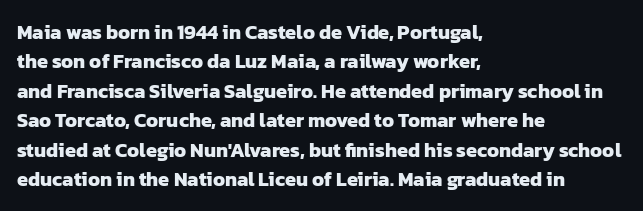
Q: Is the text bold? A: Yes.
Q: Is the text underlined? A: No.
Q: How is the paragraph aligned? A: Left-aligned.
Q: Is the spacing between letters normal or unusually wide? A: Normal.
Q: Is the spacing between lines tight, normal or loose? A: Normal.
